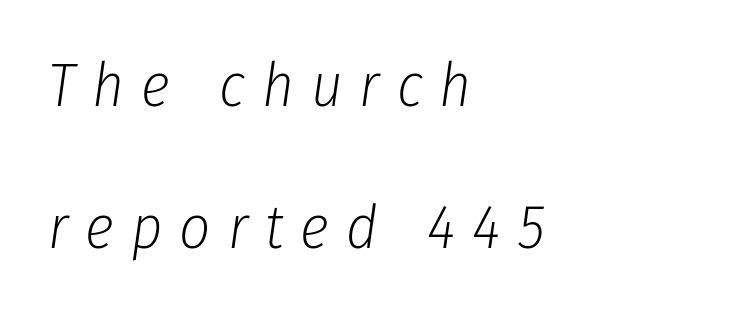
{"italic": "yes", "lean": "right", "slant_degrees": 8, "bold": "no", "weight": "light", "width": "condensed", "stroke_contrast": "low", "x_height": "medium", "monospaced": "no", "underline": "no", "align": "left", "line_spacing": "loose", "line_spacing_ratio": 2.32, "letter_spacing": "wide", "letter_spacing_em": 0.28, "glyph_px": 61}
